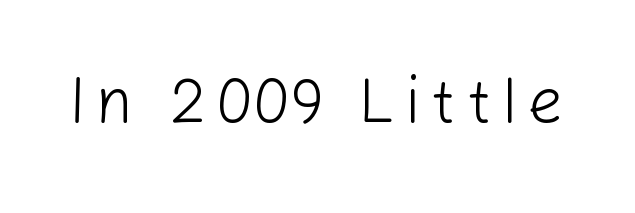
Q: Is the text bold? A: No.
Q: Is the text italic (slanted)? A: No, it is upright.
Q: Is the typeface a serif or a sans-serif typeface? A: Sans-serif.
Q: Is the text underlined? A: No.
Q: Width (condensed, normal, or wide)? A: Normal.
Q: Stroke contrast? A: Low.
Q: x-height? A: Medium.
Q: Monospaced? A: No.
